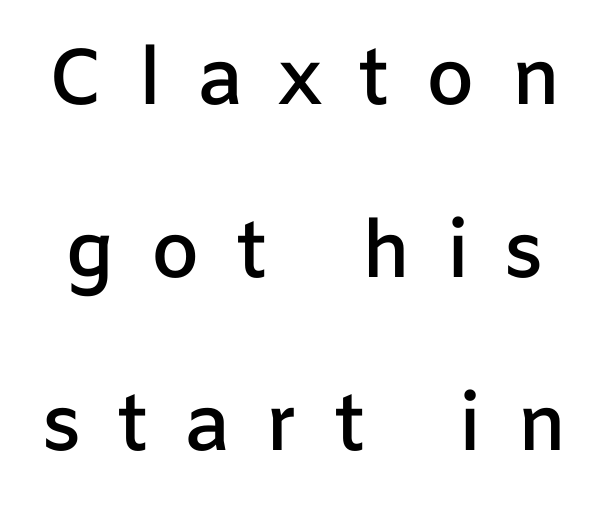
{"serif": "no", "italic": "no", "bold": "semi", "weight": "semibold", "width": "normal", "stroke_contrast": "low", "x_height": "medium", "monospaced": "no", "underline": "no", "line_spacing": "loose", "line_spacing_ratio": 2.19, "letter_spacing": "wide", "letter_spacing_em": 0.45, "glyph_px": 79}
